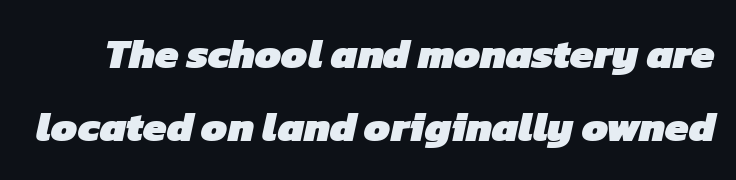
{"serif": "no", "bold": "yes", "weight": "heavy", "width": "normal", "stroke_contrast": "low", "x_height": "medium", "monospaced": "no", "underline": "no", "line_spacing_ratio": 1.75, "letter_spacing": "normal", "letter_spacing_em": 0.0, "glyph_px": 42}
